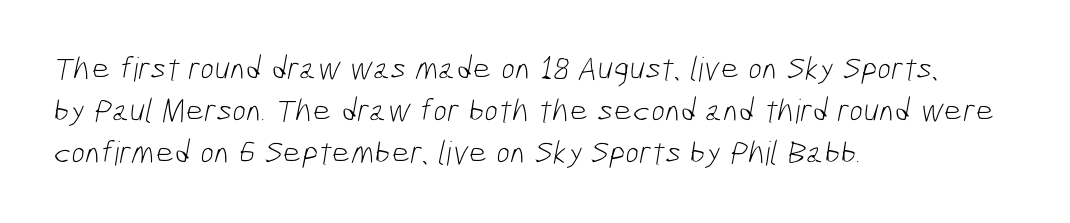
The text was rendered using a sans face with plain stroke endings. The gaps between neighbouring characters are ordinary and unremarkable. The vertical gap from one line to the next is medium. Nothing heavy about these letters — not bold at all. Each letter keeps its own natural width here, so spacing adapts to shape.
